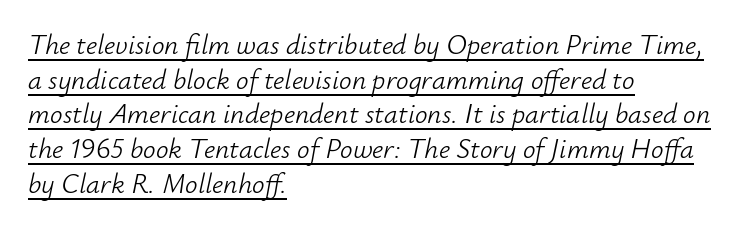
You could not count columns in this text — the font is proportionally spaced. The strokes are not fattened; the text isn't bold. Posture: slanted. You could call the tracking neutral — neither tight nor loose. This rendering features underlined lettering.
